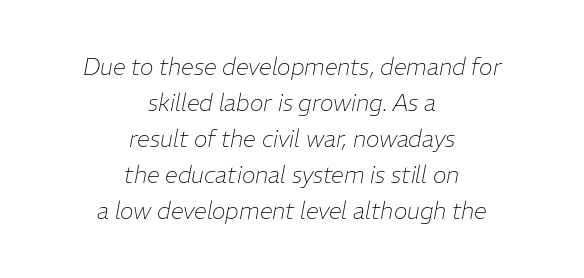
{"italic": "yes", "lean": "right", "slant_degrees": 11, "bold": "no", "underline": "no", "align": "center", "line_spacing": "normal", "line_spacing_ratio": 1.56, "letter_spacing": "normal", "letter_spacing_em": 0.0, "glyph_px": 23}
